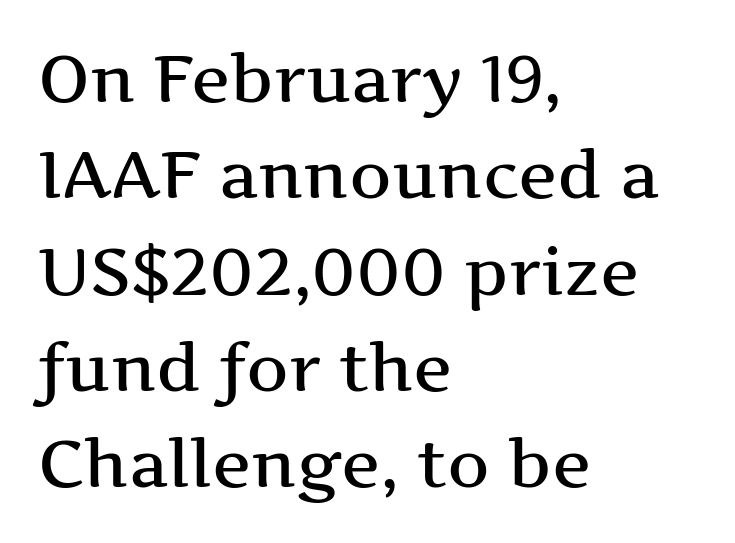
Q: Is the text italic (slanted)? A: No, it is upright.
Q: Is the typeface a serif or a sans-serif typeface? A: Serif.
Q: Is the text underlined? A: No.
Q: How is the paragraph aligned? A: Left-aligned.
Q: Is the spacing between letters normal or unusually wide? A: Normal.
Q: Is the spacing between lines tight, normal or loose? A: Normal.
Q: Width (condensed, normal, or wide)? A: Wide.
Q: Stroke contrast? A: Medium.
Q: x-height? A: Medium.
Q: Monospaced? A: No.
